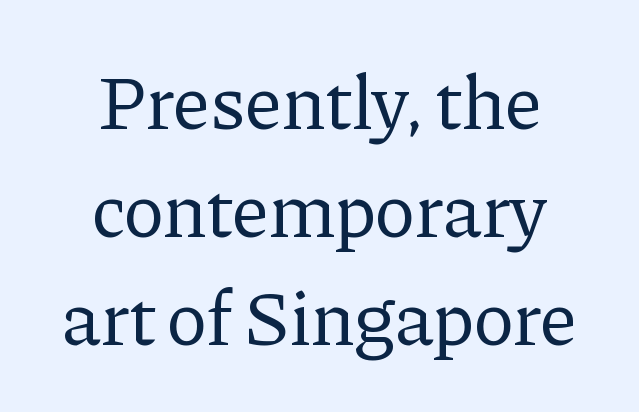
The image shows 77 px regular-weight serif type, upright; set centered, normal line spacing (1.4x), normal letter spacing, not underlined; low stroke contrast and a medium x-height.
